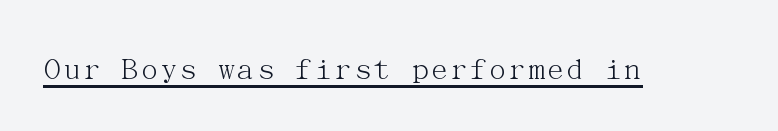
The image shows 33 px light serif type, upright; set normal letter spacing, underlined; medium stroke contrast and a medium x-height.
